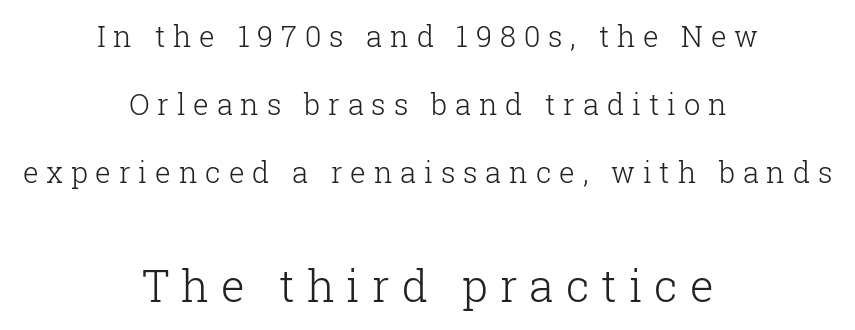
Q: Is the text bold? A: No.
Q: Is the text italic (slanted)? A: No, it is upright.
Q: Is the typeface a serif or a sans-serif typeface? A: Serif.
Q: Is the text underlined? A: No.
Q: How is the paragraph aligned? A: Centered.
Q: Is the spacing between letters normal or unusually wide? A: Unusually wide.
Q: Is the spacing between lines tight, normal or loose? A: Loose.
Q: Which block of text is set in a larger size, the first (top) or the second (bottom)? A: The second (bottom) one.
Q: Width (condensed, normal, or wide)? A: Normal.
Q: Stroke contrast? A: Low.
Q: x-height? A: Medium.
Q: Monospaced? A: No.
